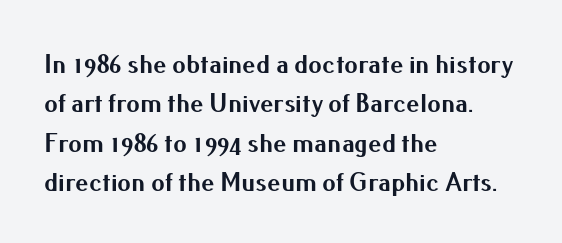
{"italic": "no", "bold": "yes", "underline": "no", "align": "left", "line_spacing": "normal", "line_spacing_ratio": 1.46, "letter_spacing": "normal", "letter_spacing_em": 0.0, "glyph_px": 27}
